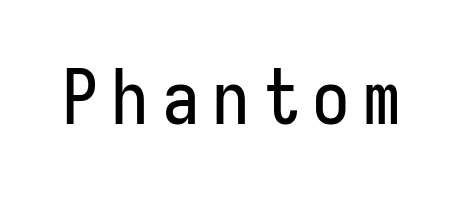
{"serif": "no", "italic": "no", "width": "condensed", "stroke_contrast": "low", "x_height": "medium", "underline": "no", "glyph_px": 75}
